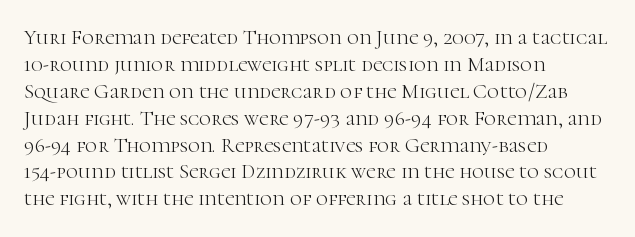
These lines keep a tight, regular rhythm from letter to letter. The rows are spaced the way most documents space them. Nothing heavy about these letters — not bold at all. A roman cut, with each character standing at attention. Check under the words: just untouched page. All the whitespace from short lines collects on the right.
